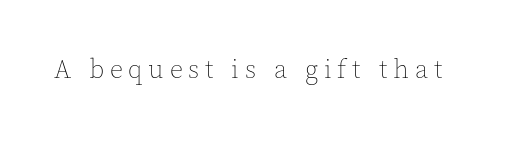
{"italic": "no", "bold": "no", "underline": "no", "letter_spacing": "wide", "letter_spacing_em": 0.22, "glyph_px": 26}
